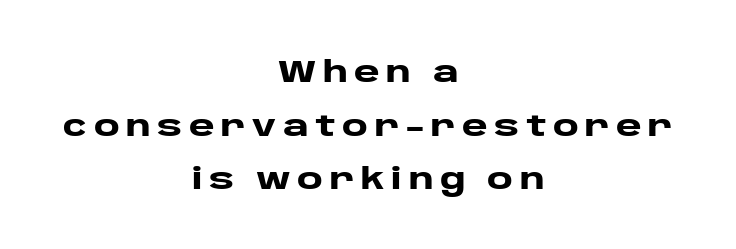
{"serif": "no", "italic": "no", "bold": "yes", "weight": "heavy", "width": "wide", "stroke_contrast": "low", "x_height": "large", "monospaced": "no", "underline": "no", "align": "center", "line_spacing_ratio": 1.73, "letter_spacing": "wide", "letter_spacing_em": 0.21, "glyph_px": 31}
